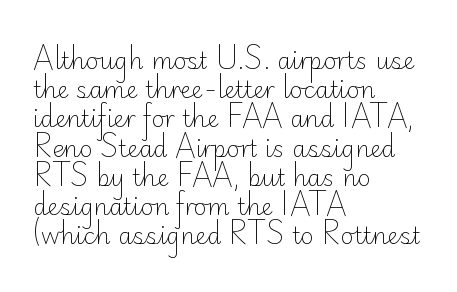
Q: Is the text bold? A: No.
Q: Is the text italic (slanted)? A: No, it is upright.
Q: Is the text underlined? A: No.
Q: How is the paragraph aligned? A: Left-aligned.
Q: Is the spacing between letters normal or unusually wide? A: Normal.
Q: Is the spacing between lines tight, normal or loose? A: Normal.
